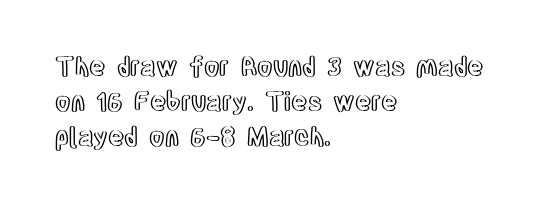
The rendering uses a moderate line-height, typical for paragraphs. A typesetter would call this zero additional tracking. Teacher's note: observe the even left margin — that is flush-left alignment. The string is rendered with underlining switched off. Posture: straight, roman, zero tilt.
